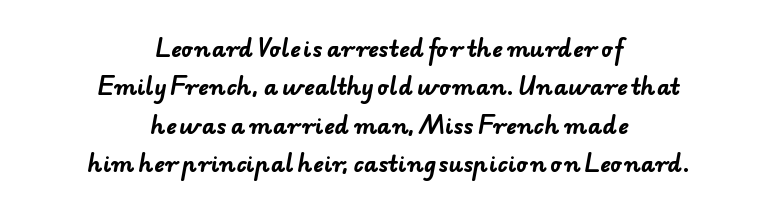
Set as a true bold cut, around the 700 mark. Honestly, the letter spacing is just normal — you wouldn't notice it. Letters rest on an invisible, unmarked baseline. Short and long lines alike share a common midpoint.
